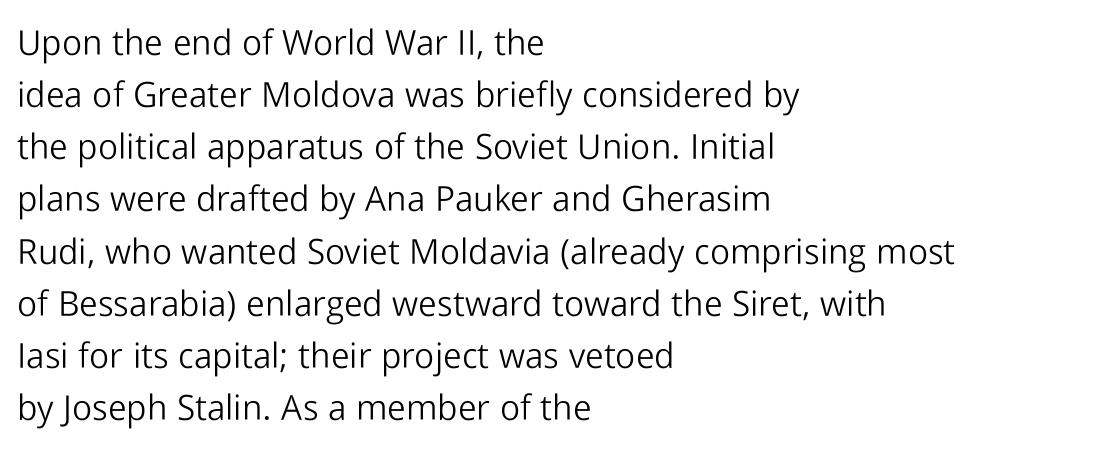
Spacing verdict: proportional, widths tailored to each character. This rendering uses left alignment, leaving the right contour irregular. Vertical strokes here are truly vertical. A quiet, ordinary-to-light weight characterises the typeface. Serif or sans? Sans — the stroke terminals are bare. No extra tracking has been applied to these lines.
